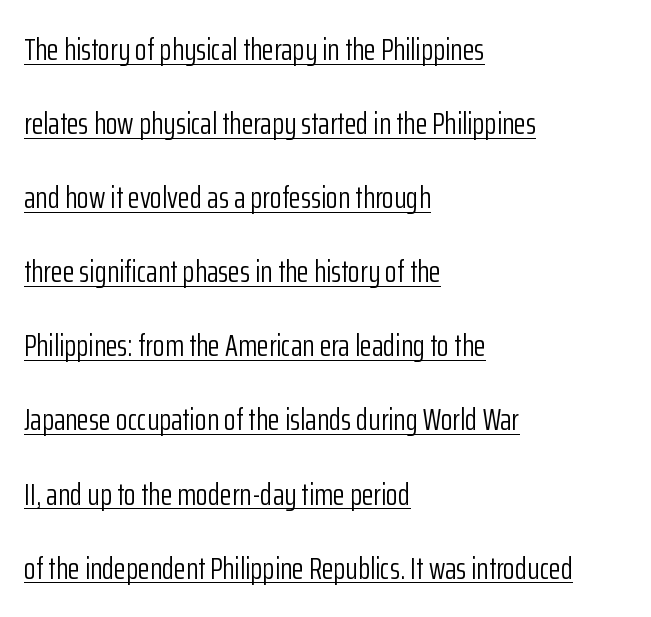
Q: Is the text bold? A: No.
Q: Is the text italic (slanted)? A: No, it is upright.
Q: Is the typeface a serif or a sans-serif typeface? A: Sans-serif.
Q: Is the text underlined? A: Yes.
Q: How is the paragraph aligned? A: Left-aligned.
Q: Is the spacing between letters normal or unusually wide? A: Normal.
Q: Is the spacing between lines tight, normal or loose? A: Loose.
Q: Width (condensed, normal, or wide)? A: Condensed.
Q: Stroke contrast? A: Low.
Q: x-height? A: Medium.
Q: Monospaced? A: No.
